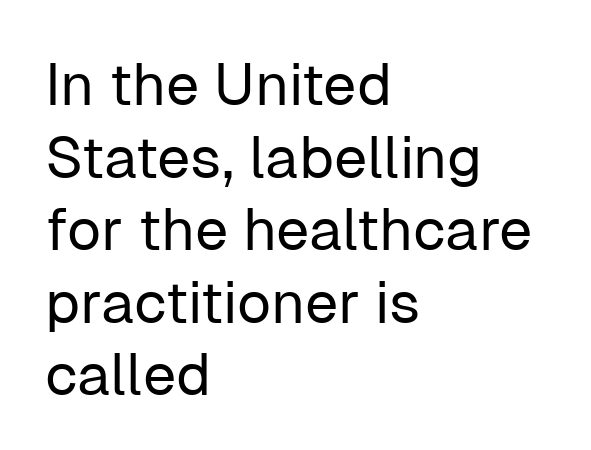
The image shows 59 px regular-weight sans-serif type, upright; set left-aligned, line spacing 1.23x, normal letter spacing, not underlined; low stroke contrast and a medium x-height.
